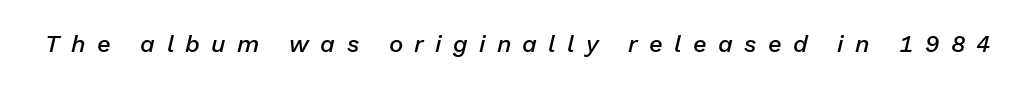
On the weight axis this lands at semibold, roughly 600. Italic: yes, the glyphs are oblique. Each row of text sits above clean, open space. These lines have a slow, spaced-out rhythm from letter to letter.
